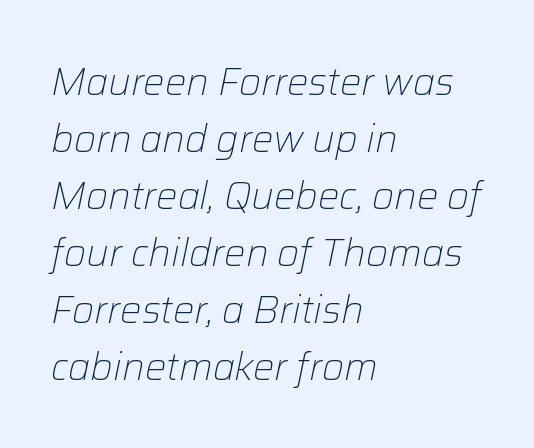
The image shows 38 px light type, italic (leaning right); set left-aligned, normal line spacing (1.5x), normal letter spacing, not underlined; low stroke contrast and a medium x-height.
